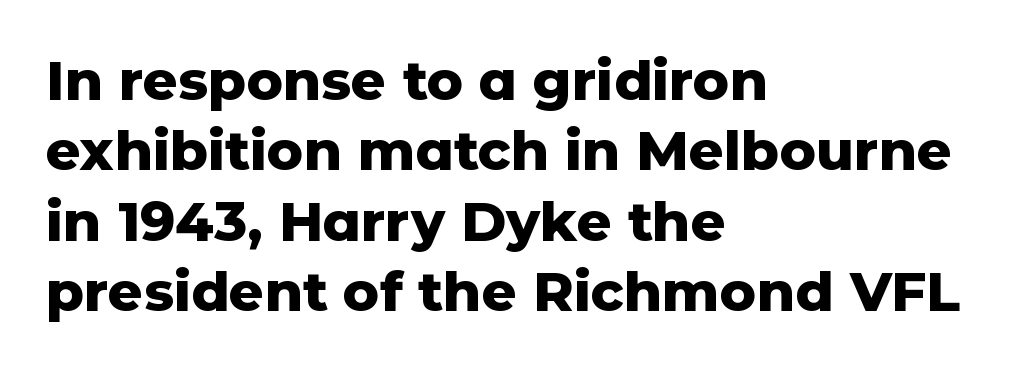
Heft: maximum for text — a bold. This sample has the flowing, uneven cadence of proportional lettering. The area under the type is left untouched. Regarding serifs, this sample does without them. The letters sit at their default tracking, neither squeezed nor spread. The lettering stays uniformly vertical, giving the passage a roman look.
